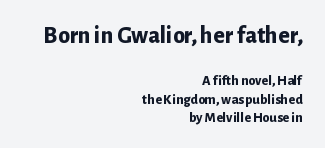
The image shows 24 px bold type, upright; set right-aligned, normal line spacing (1.3x), normal letter spacing, not underlined; the first (top) block is 1.71x larger.
